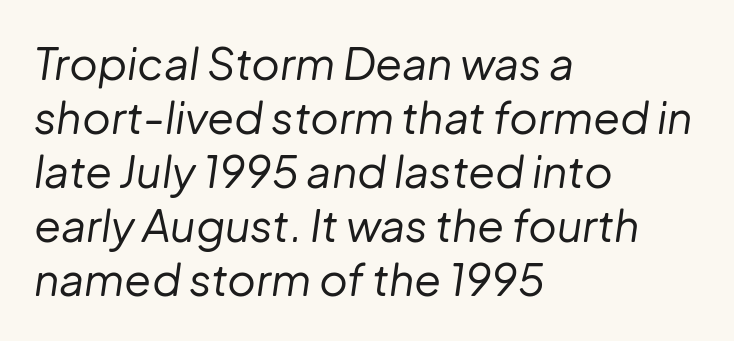
{"italic": "yes", "lean": "right", "slant_degrees": 8, "bold": "no", "weight": "regular", "width": "normal", "stroke_contrast": "low", "x_height": "medium", "monospaced": "no", "underline": "no", "align": "left", "line_spacing_ratio": 1.23, "letter_spacing": "normal", "letter_spacing_em": 0.0, "glyph_px": 44}
